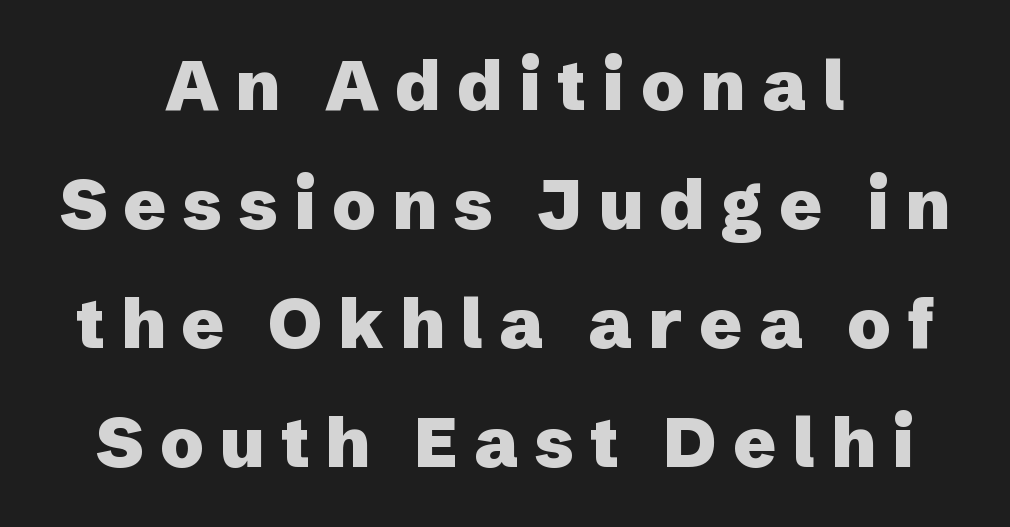
{"serif": "no", "italic": "no", "bold": "yes", "weight": "heavy", "width": "normal", "stroke_contrast": "low", "x_height": "medium", "monospaced": "no", "underline": "no", "align": "center", "line_spacing": "normal", "line_spacing_ratio": 1.7, "letter_spacing": "wide", "letter_spacing_em": 0.23, "glyph_px": 70}
